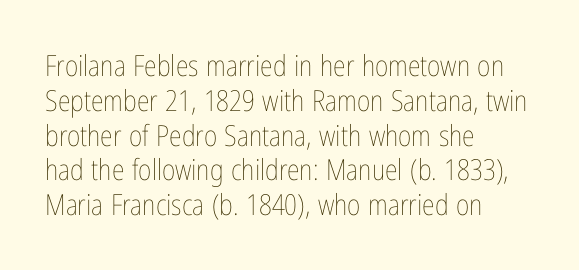
Q: Is the text bold? A: No.
Q: Is the text italic (slanted)? A: No, it is upright.
Q: Is the text underlined? A: No.
Q: How is the paragraph aligned? A: Left-aligned.
Q: Is the spacing between letters normal or unusually wide? A: Normal.
Q: Width (condensed, normal, or wide)? A: Condensed.
Q: Stroke contrast? A: Low.
Q: x-height? A: Medium.
Q: Monospaced? A: No.
